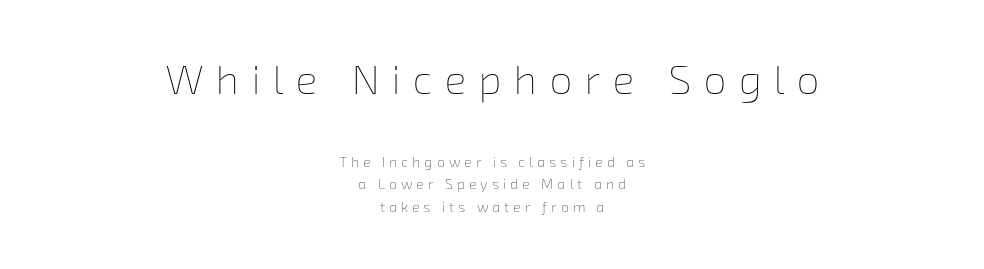
The image shows 41 px thin type; set centered, normal line spacing (1.63x), unusually wide letter spacing (+0.3 em), not underlined; the first (top) block is 2.93x larger; low stroke contrast and a medium x-height.
